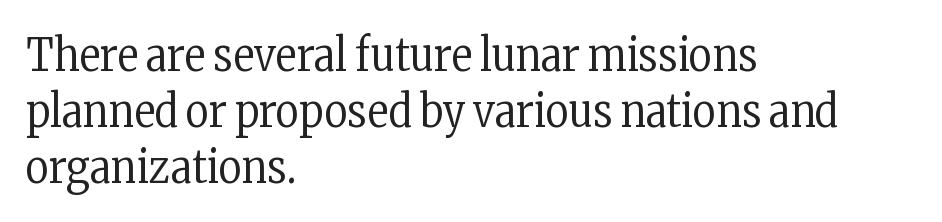
The image shows 45 px regular-weight, condensed serif type, upright; set left-aligned, line spacing 1.24x, normal letter spacing, not underlined; low stroke contrast and a medium x-height.
